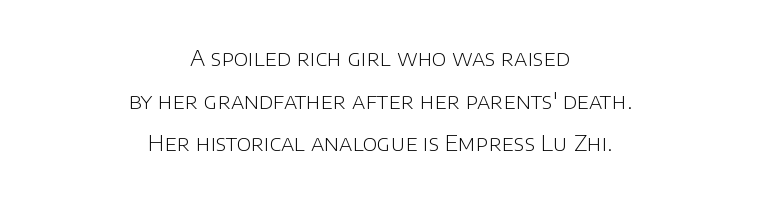
{"italic": "no", "bold": "no", "underline": "no", "align": "center", "line_spacing": "loose", "line_spacing_ratio": 1.94, "letter_spacing": "normal", "letter_spacing_em": 0.0, "glyph_px": 22}
